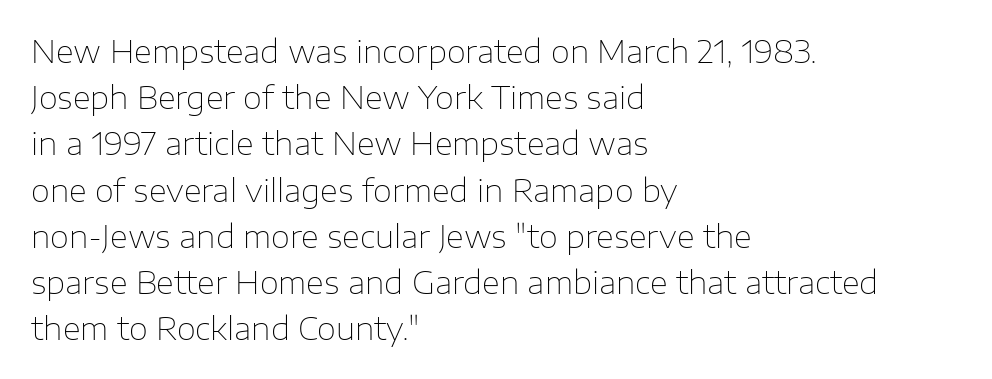
The image shows 31 px thin sans-serif type, upright; set left-aligned, normal line spacing (1.49x), normal letter spacing, not underlined; low stroke contrast and a medium x-height.
